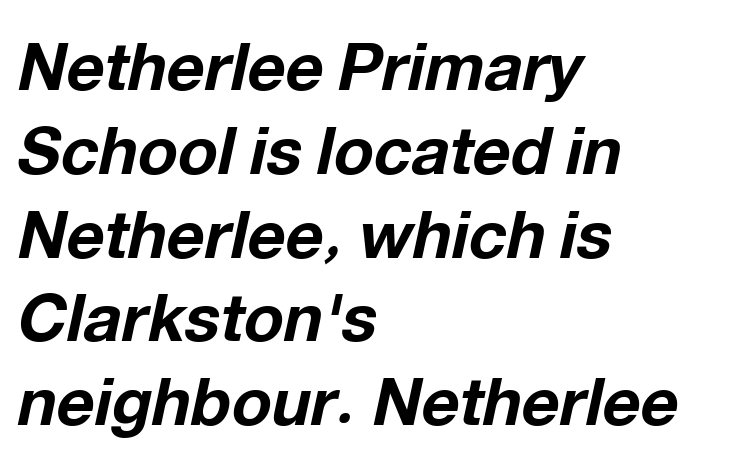
The image shows 66 px bold type, italic (leaning right); set left-aligned, normal line spacing (1.27x), normal letter spacing, not underlined; low stroke contrast and a medium x-height.
